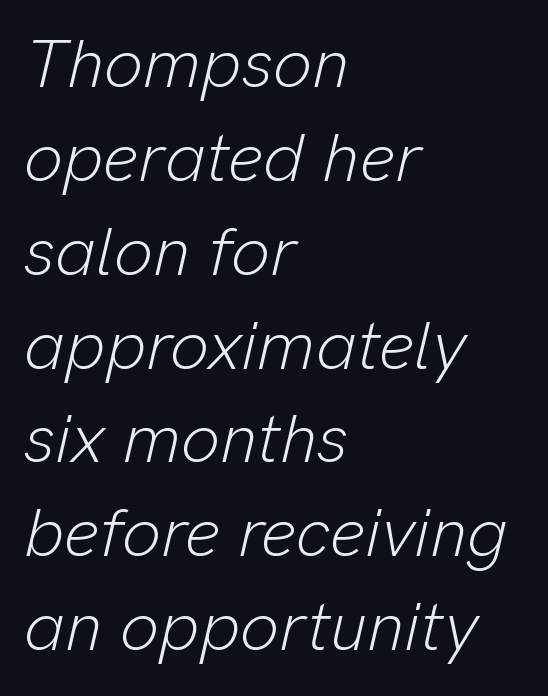
The lines in this sample share a left origin and differ only in where they stop. The strip under each line holds only bare page. The face used here has a pronounced slope to its letters. The rendering uses natural spacing where letterforms have individual widths. Is the letter spacing exaggerated? No — it looks like the ordinary default.
